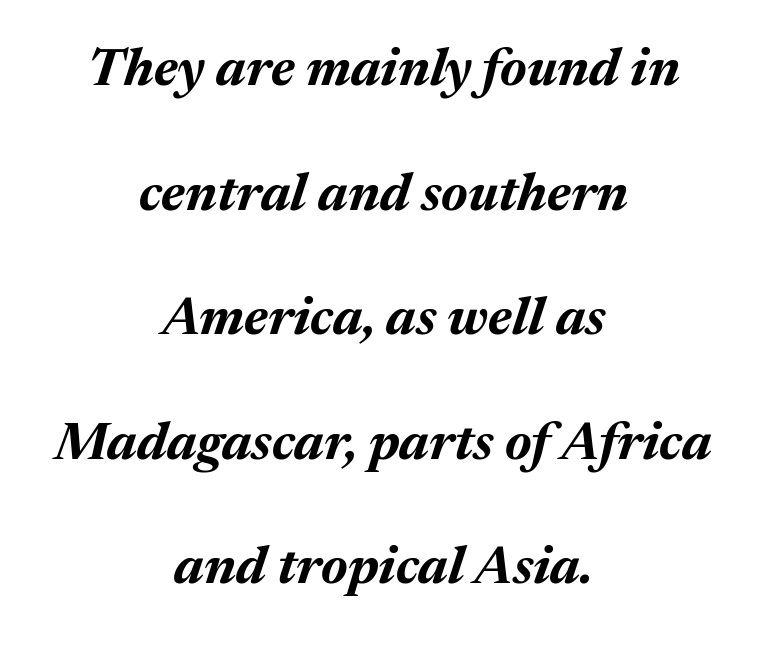
The image shows 53 px bold type, italic (leaning right); set centered, loose line spacing (2.35x), normal letter spacing, not underlined; medium stroke contrast and a medium x-height.
